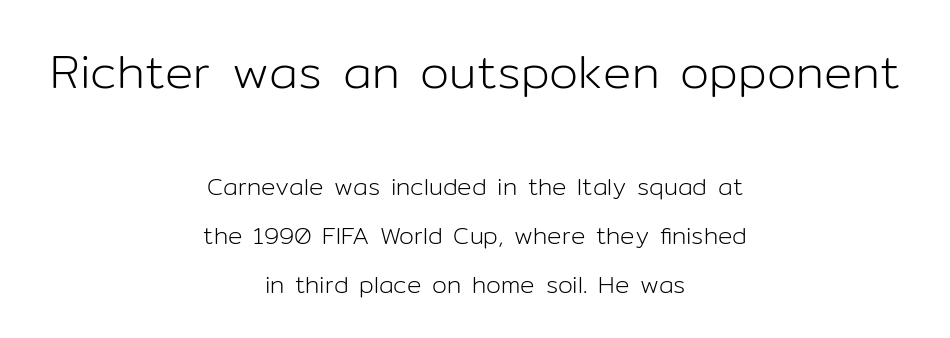
The image shows 47 px light sans-serif type, upright; set centered, loose line spacing (2.05x), normal letter spacing, not underlined; the first (top) block is 1.96x larger; low stroke contrast and a medium x-height.
